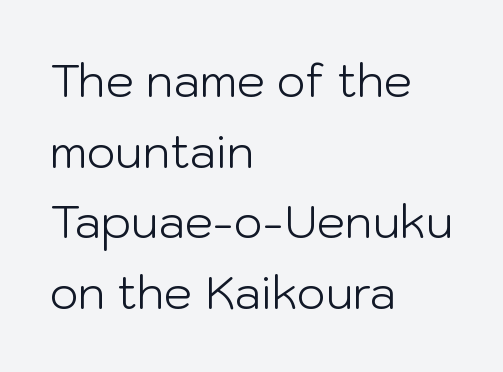
Casual observation: everything's shoved over to the left. Is the letter spacing exaggerated? No — it looks like the ordinary default. Descenders are the only things crossing below the line. Weight class: somewhere from thin through regular. Typographically, this falls in the sans-serif category.
